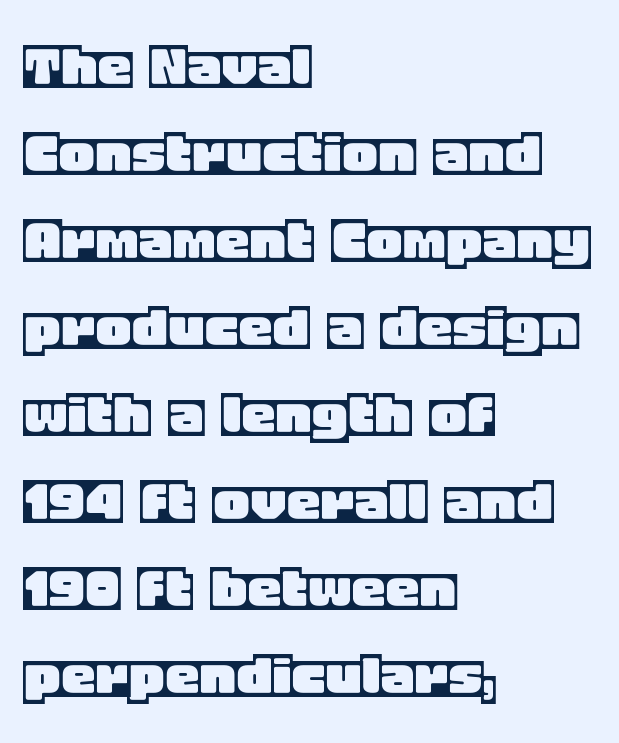
{"italic": "no", "width": "normal", "x_height": "large", "monospaced": "no", "underline": "no", "align": "left", "line_spacing": "normal", "line_spacing_ratio": 1.26, "letter_spacing": "normal", "letter_spacing_em": 0.0, "glyph_px": 69}
